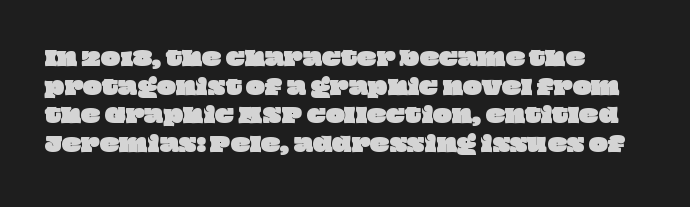
{"underline": "no", "align": "left", "line_spacing": "normal", "line_spacing_ratio": 1.43, "letter_spacing": "normal", "letter_spacing_em": 0.0, "glyph_px": 20}
